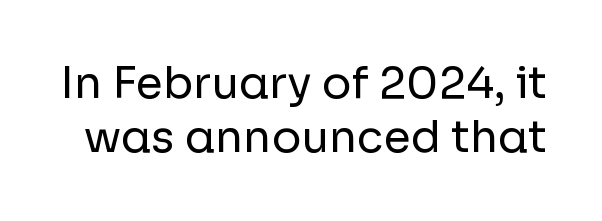
The image shows 44 px regular-weight sans-serif type, upright; set line spacing 1.23x, normal letter spacing, not underlined; low stroke contrast and a medium x-height.
